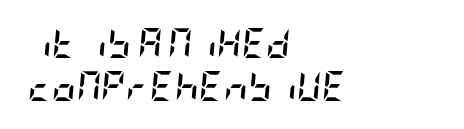
Q: Is the text bold? A: Yes.
Q: Is the text italic (slanted)? A: Yes, it leans right by about 5 degrees.
Q: Is the text underlined? A: No.
Q: How is the paragraph aligned? A: Left-aligned.
Q: Is the spacing between letters normal or unusually wide? A: Normal.
Q: Is the spacing between lines tight, normal or loose? A: Normal.
Q: Width (condensed, normal, or wide)? A: Condensed.
Q: Stroke contrast? A: Low.
Q: x-height? A: Large.
